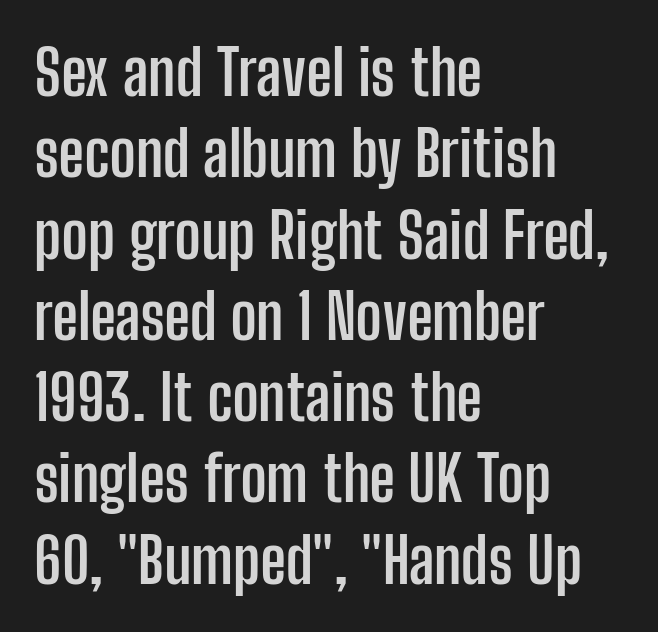
Q: Is the text bold? A: Yes.
Q: Is the text italic (slanted)? A: No, it is upright.
Q: Is the typeface a serif or a sans-serif typeface? A: Sans-serif.
Q: Is the text underlined? A: No.
Q: How is the paragraph aligned? A: Left-aligned.
Q: Is the spacing between letters normal or unusually wide? A: Normal.
Q: Is the spacing between lines tight, normal or loose? A: Normal.
Q: Width (condensed, normal, or wide)? A: Condensed.
Q: Stroke contrast? A: Low.
Q: x-height? A: Medium.
Q: Monospaced? A: No.
